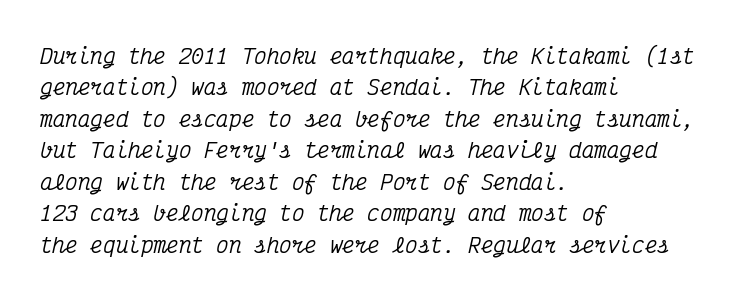
{"italic": "yes", "lean": "right", "slant_degrees": 12, "underline": "no", "align": "left", "line_spacing": "normal", "line_spacing_ratio": 1.5, "letter_spacing": "normal", "letter_spacing_em": 0.0, "glyph_px": 21}
